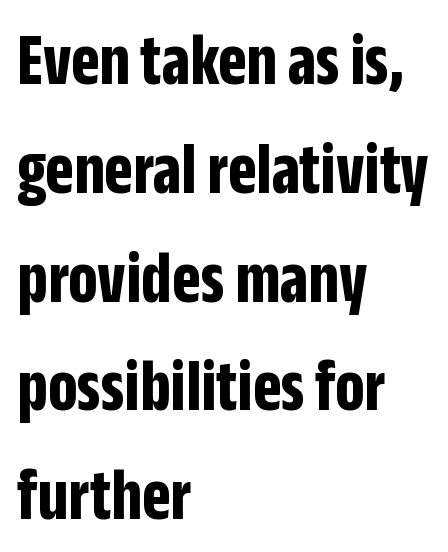
Q: Is the text bold? A: Yes.
Q: Is the text italic (slanted)? A: No, it is upright.
Q: Is the typeface a serif or a sans-serif typeface? A: Sans-serif.
Q: Is the text underlined? A: No.
Q: How is the paragraph aligned? A: Left-aligned.
Q: Is the spacing between letters normal or unusually wide? A: Normal.
Q: Is the spacing between lines tight, normal or loose? A: Normal.
Q: Width (condensed, normal, or wide)? A: Condensed.
Q: Stroke contrast? A: Low.
Q: x-height? A: Large.
Q: Monospaced? A: No.
